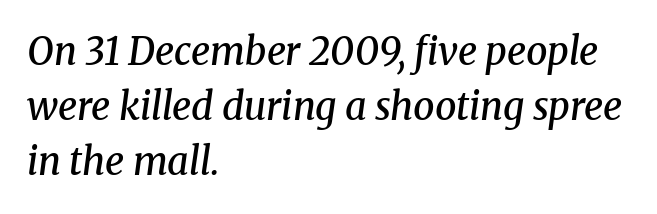
{"serif": "yes", "italic": "yes", "lean": "right", "slant_degrees": 8, "bold": "semi", "weight": "semibold", "width": "normal", "stroke_contrast": "medium", "x_height": "medium", "monospaced": "no", "underline": "no", "align": "left", "line_spacing": "normal", "line_spacing_ratio": 1.45, "letter_spacing": "normal", "letter_spacing_em": 0.0, "glyph_px": 38}
